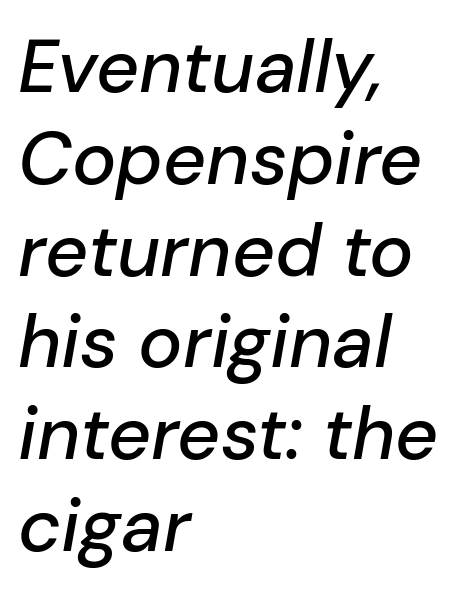
Q: Is the text italic (slanted)? A: Yes, it leans right by about 10 degrees.
Q: Is the text underlined? A: No.
Q: How is the paragraph aligned? A: Left-aligned.
Q: Is the spacing between letters normal or unusually wide? A: Normal.
Q: Width (condensed, normal, or wide)? A: Normal.
Q: Stroke contrast? A: Low.
Q: x-height? A: Medium.
Q: Monospaced? A: No.
